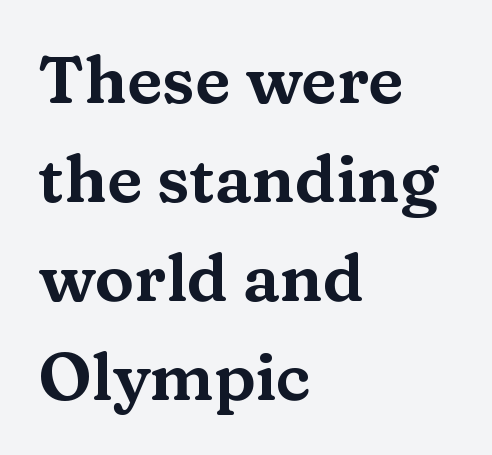
{"serif": "yes", "italic": "no", "width": "wide", "stroke_contrast": "medium", "x_height": "medium", "monospaced": "no", "underline": "no", "align": "left", "line_spacing": "normal", "line_spacing_ratio": 1.5, "letter_spacing": "normal", "letter_spacing_em": 0.0, "glyph_px": 66}
